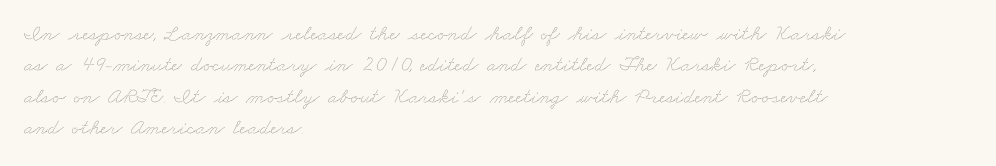
The image shows 22 px text type; set left-aligned, normal line spacing (1.43x), normal letter spacing, not underlined.
